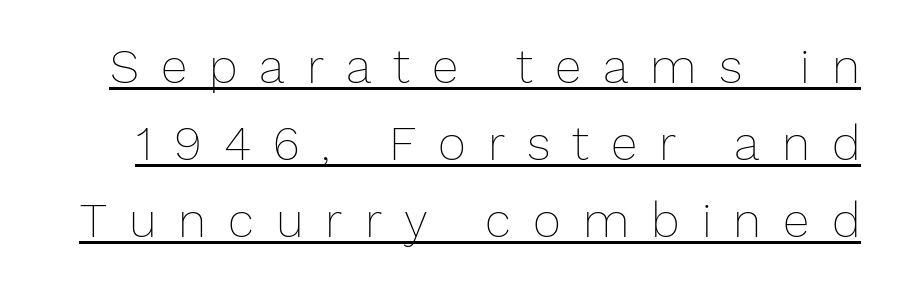
The image shows 48 px thin type, upright; set normal line spacing (1.6x), unusually wide letter spacing (+0.46 em), underlined; low stroke contrast and a medium x-height.
